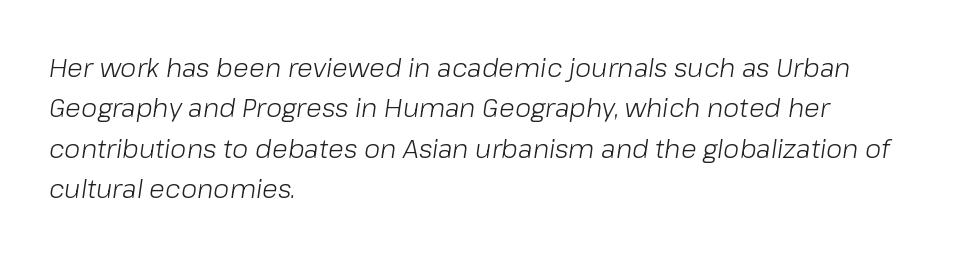
{"italic": "yes", "lean": "right", "slant_degrees": 8, "bold": "no", "underline": "no", "align": "left", "line_spacing": "normal", "line_spacing_ratio": 1.55, "letter_spacing": "normal", "letter_spacing_em": 0.0, "glyph_px": 26}
